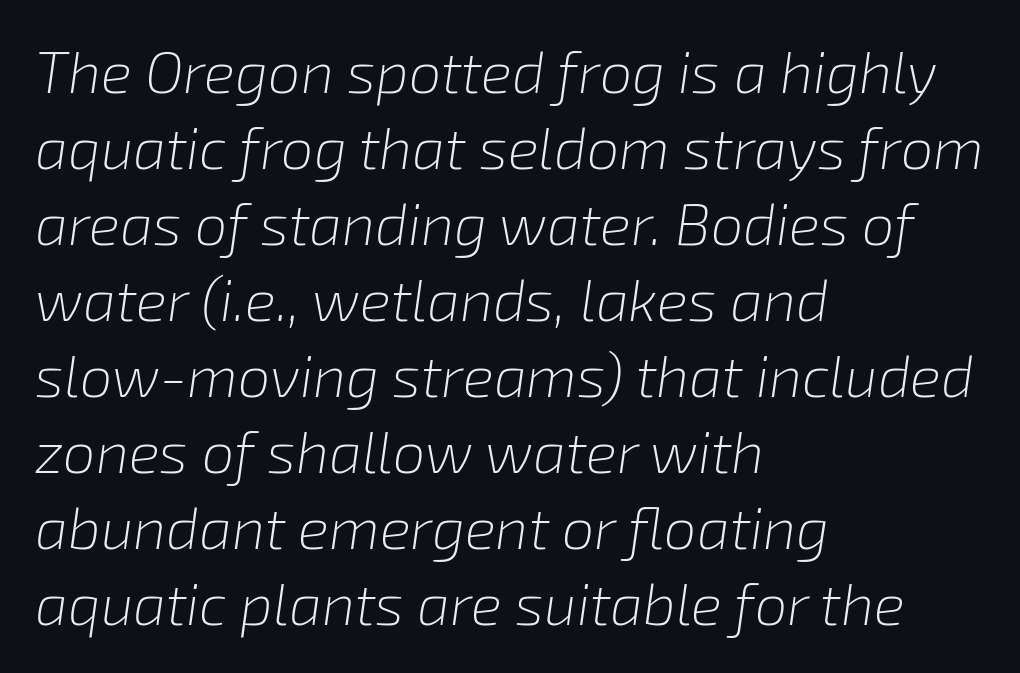
{"italic": "yes", "lean": "right", "slant_degrees": 8, "bold": "no", "weight": "light", "width": "normal", "stroke_contrast": "low", "x_height": "medium", "monospaced": "no", "underline": "no", "align": "left", "line_spacing": "normal", "line_spacing_ratio": 1.31, "letter_spacing": "normal", "letter_spacing_em": 0.0, "glyph_px": 58}
